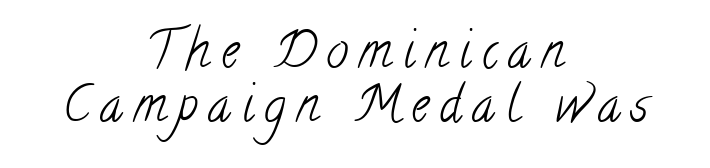
A typesetter would call this leading minimal, almost set solid. Words float on clear page, feet unadorned. Both edges are ragged and mirror each other, which tells us the setting is centered. The letters advance in unequal steps, a hallmark of proportional type.
